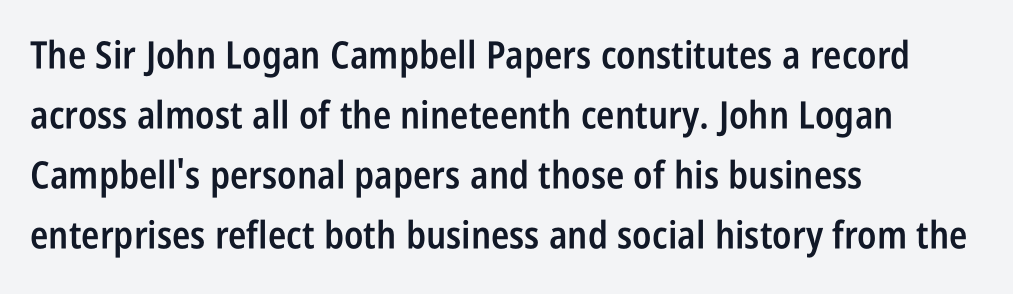
Q: Is the text bold? A: Semi-bold.
Q: Is the text italic (slanted)? A: No, it is upright.
Q: Is the typeface a serif or a sans-serif typeface? A: Sans-serif.
Q: Is the text underlined? A: No.
Q: How is the paragraph aligned? A: Left-aligned.
Q: Is the spacing between letters normal or unusually wide? A: Normal.
Q: Is the spacing between lines tight, normal or loose? A: Normal.
Q: Width (condensed, normal, or wide)? A: Condensed.
Q: Stroke contrast? A: Low.
Q: x-height? A: Large.
Q: Monospaced? A: No.
